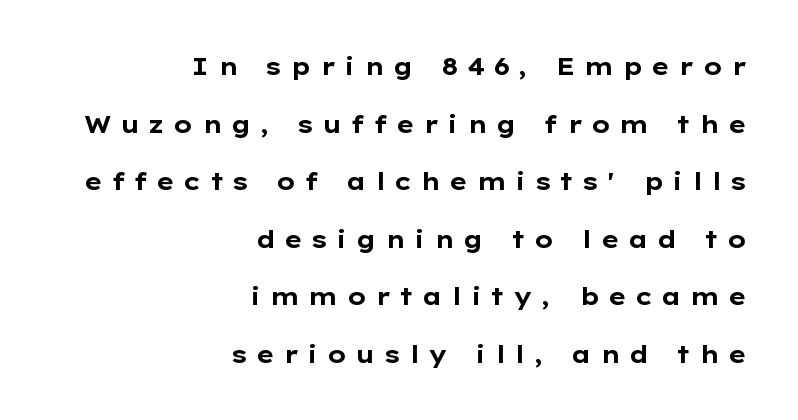
The image shows 24 px bold type, upright; set right-aligned, loose line spacing (2.4x), unusually wide letter spacing (+0.35 em), not underlined.
